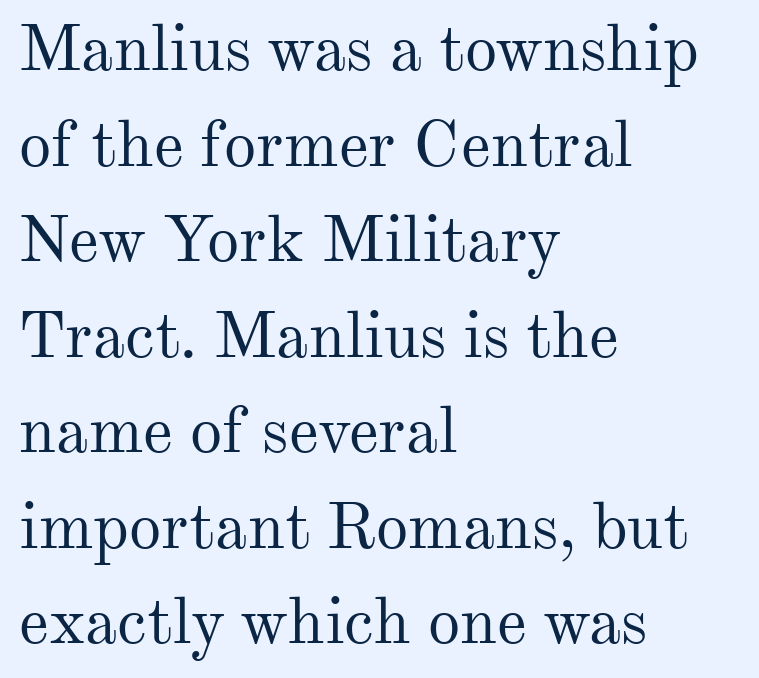
Q: Is the text bold? A: No.
Q: Is the text italic (slanted)? A: No, it is upright.
Q: Is the typeface a serif or a sans-serif typeface? A: Serif.
Q: Is the text underlined? A: No.
Q: How is the paragraph aligned? A: Left-aligned.
Q: Is the spacing between letters normal or unusually wide? A: Normal.
Q: Is the spacing between lines tight, normal or loose? A: Normal.
Q: Width (condensed, normal, or wide)? A: Normal.
Q: Stroke contrast? A: Medium.
Q: x-height? A: Small.
Q: Monospaced? A: No.
